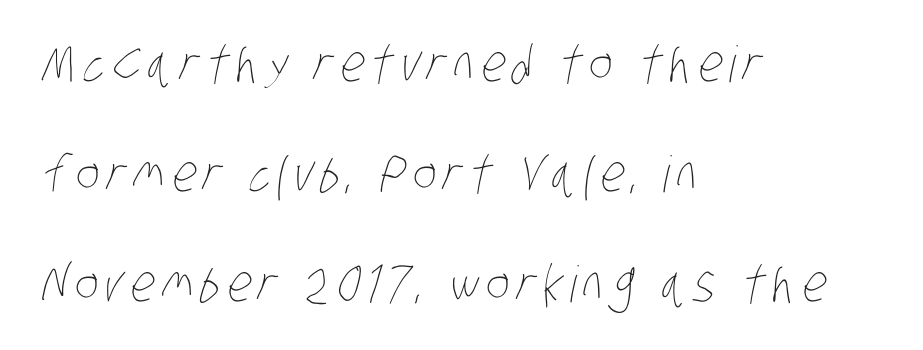
Lines of text with bare space underneath. Summary of vertical rhythm: relaxed, with wide interline spacing. A student would call this left alignment; a typographer would say flush left, rag right. Summary of weight: not heavy and not bold. Note the varied advance widths — an 'i' is clearly narrower than an 'm'.
